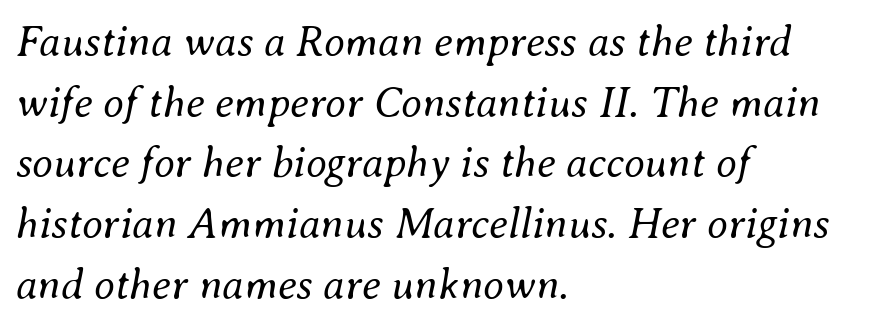
Nobody touched the tracking dial on this one. Reading down the column, the eye jumps a familiar distance to each next line. Descender tails drop into unmarked territory. Horizontally, the lines are justified to the leading edge only. Letters have the restrained weight of plain body copy at most. Varying glyph widths throughout — classic text-font behaviour.
